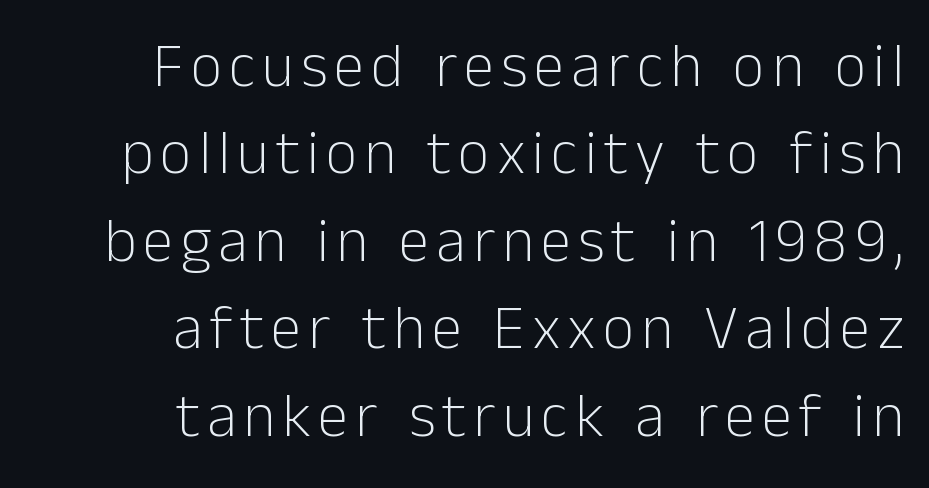
The image shows 62 px light sans-serif type, upright; set right-aligned, normal line spacing (1.41x), not underlined; low stroke contrast and a medium x-height.
